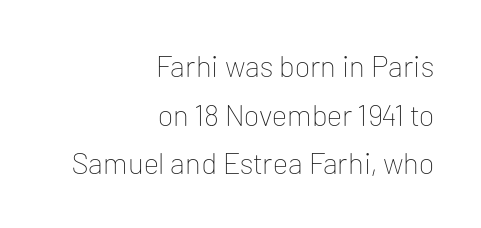
Letterform terminals end flat and unadorned throughout the passage. The rendering keeps characters at their native spacing. This reads as an unemphasized weight, regular at the heaviest. Underline: absent.
